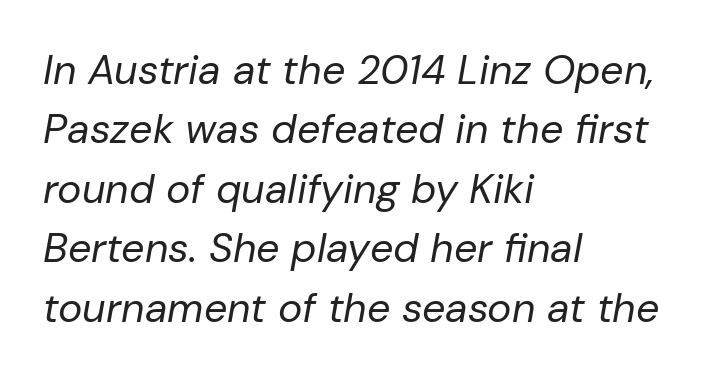
Q: Is the text bold? A: No.
Q: Is the text italic (slanted)? A: Yes, it leans right by about 10 degrees.
Q: Is the text underlined? A: No.
Q: How is the paragraph aligned? A: Left-aligned.
Q: Is the spacing between letters normal or unusually wide? A: Normal.
Q: Is the spacing between lines tight, normal or loose? A: Normal.
Q: Width (condensed, normal, or wide)? A: Normal.
Q: Stroke contrast? A: Low.
Q: x-height? A: Medium.
Q: Monospaced? A: No.
